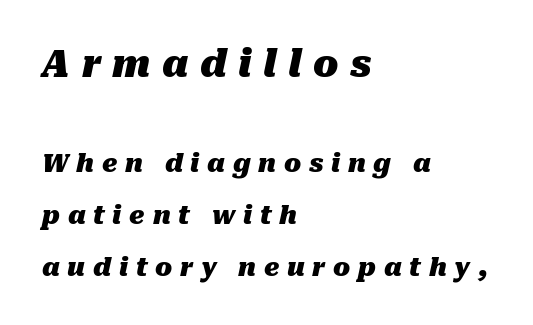
Q: Is the text bold? A: Yes.
Q: Is the text italic (slanted)? A: Yes, it leans right by about 10 degrees.
Q: Is the text underlined? A: No.
Q: How is the paragraph aligned? A: Left-aligned.
Q: Is the spacing between letters normal or unusually wide? A: Unusually wide.
Q: Is the spacing between lines tight, normal or loose? A: Loose.
Q: Which block of text is set in a larger size, the first (top) or the second (bottom)? A: The first (top) one.
Q: Width (condensed, normal, or wide)? A: Normal.
Q: Stroke contrast? A: Medium.
Q: x-height? A: Medium.
Q: Monospaced? A: No.
